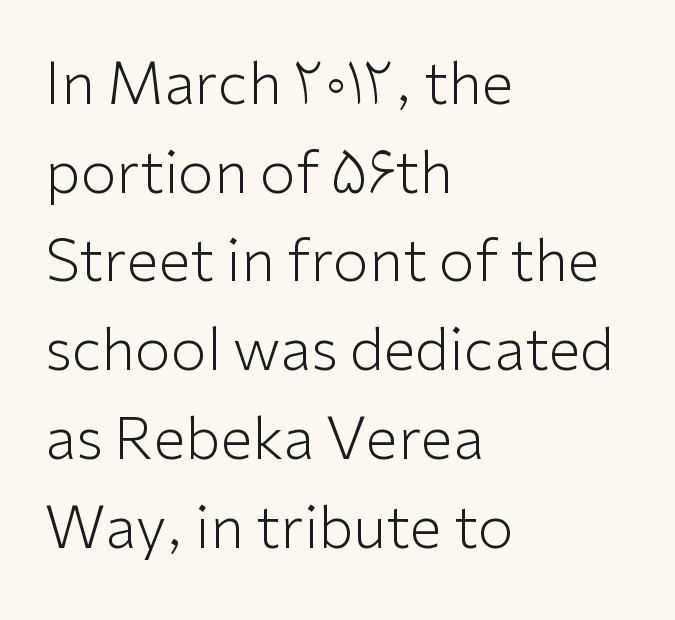
Inter-character spacing is left at the font's built-in metrics. The cut favours lightness, reaching ordinary text weight at its darkest. Compared with a centered layout, this one pins lines to the left instead. Descenders are the only things crossing below the line. Serif or sans? Sans — the stroke terminals are bare. This sample has the flowing, uneven cadence of proportional lettering.
